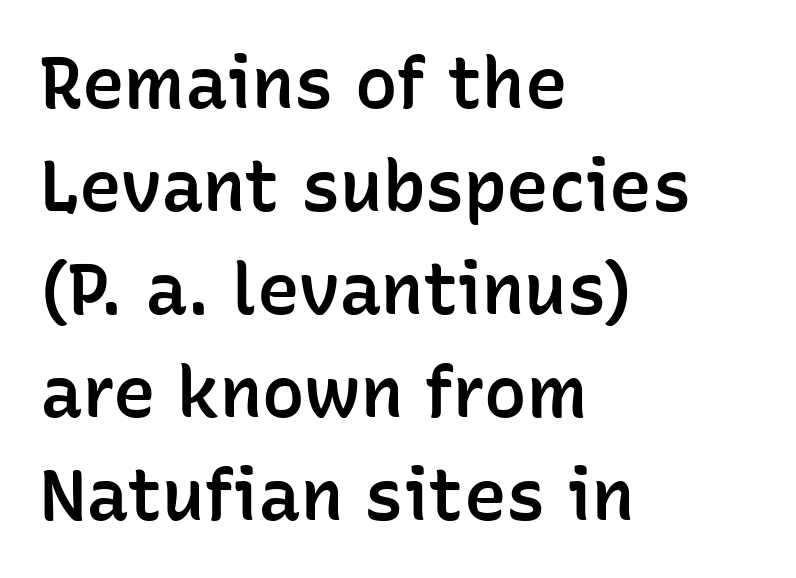
This sample is left-justified, so line endings fall wherever the words run out. Varying glyph widths throughout — classic text-font behaviour. The typography opts for an upright posture over an oblique one. In terms of leading, this rendering sits right in the middle.
